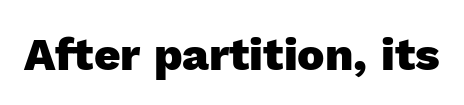
Each word holds together tightly as a unit, with standard inter-letter gaps. Quick note: not italic, upright. The baseline area is clear. The designer went with a sans here, leaving each stem footless.
